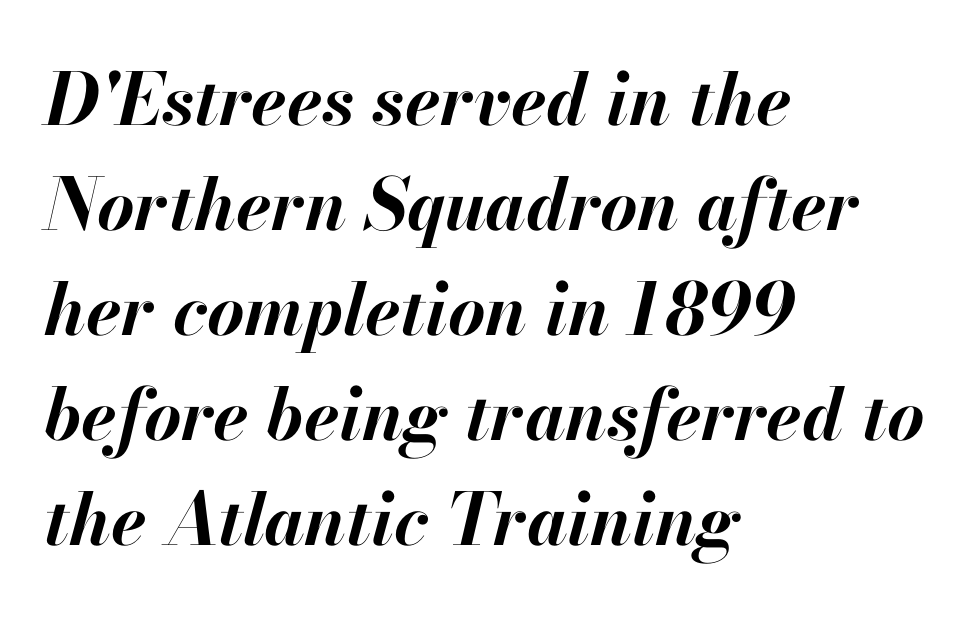
{"italic": "yes", "lean": "right", "slant_degrees": 13, "bold": "yes", "weight": "bold", "width": "normal", "stroke_contrast": "high", "x_height": "small", "monospaced": "no", "underline": "no", "align": "left", "line_spacing": "normal", "line_spacing_ratio": 1.46, "letter_spacing": "normal", "letter_spacing_em": 0.0, "glyph_px": 72}
